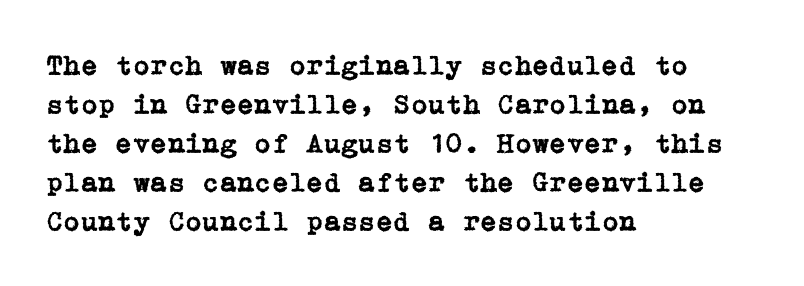
Q: Is the text italic (slanted)? A: No, it is upright.
Q: Is the typeface a serif or a sans-serif typeface? A: Serif.
Q: Is the text underlined? A: No.
Q: How is the paragraph aligned? A: Left-aligned.
Q: Is the spacing between letters normal or unusually wide? A: Normal.
Q: Is the spacing between lines tight, normal or loose? A: Normal.
Q: Width (condensed, normal, or wide)? A: Normal.
Q: Stroke contrast? A: Low.
Q: x-height? A: Medium.
